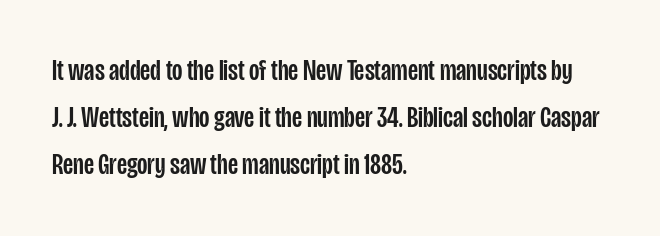
{"serif": "no", "italic": "no", "width": "condensed", "stroke_contrast": "low", "x_height": "large", "monospaced": "no", "underline": "no", "align": "left", "line_spacing": "normal", "line_spacing_ratio": 1.57, "letter_spacing": "normal", "letter_spacing_em": 0.0, "glyph_px": 30}
